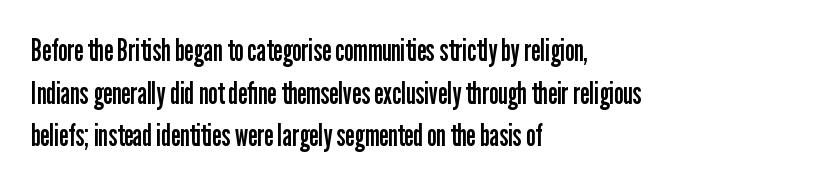
Q: Is the text bold? A: No.
Q: Is the text italic (slanted)? A: No, it is upright.
Q: Is the typeface a serif or a sans-serif typeface? A: Sans-serif.
Q: Is the text underlined? A: No.
Q: How is the paragraph aligned? A: Left-aligned.
Q: Is the spacing between letters normal or unusually wide? A: Normal.
Q: Is the spacing between lines tight, normal or loose? A: Normal.
Q: Width (condensed, normal, or wide)? A: Condensed.
Q: Stroke contrast? A: Low.
Q: x-height? A: Medium.
Q: Monospaced? A: No.
